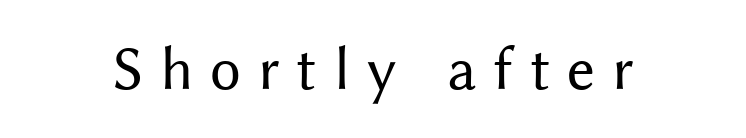
{"serif": "no", "italic": "no", "bold": "no", "weight": "regular", "width": "normal", "stroke_contrast": "medium", "x_height": "medium", "monospaced": "no", "underline": "no", "letter_spacing": "wide", "letter_spacing_em": 0.27, "glyph_px": 62}
